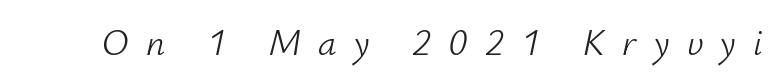
The image shows 37 px light type, italic (leaning right); set unusually wide letter spacing (+0.46 em), not underlined; low stroke contrast and a small x-height.
